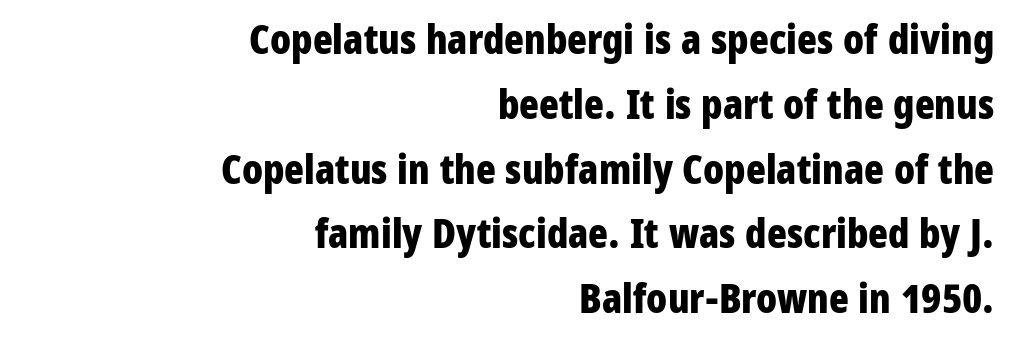
Rendered with straight, roman letterforms. What weight is shown? A full bold with thick strokes. The zone under the glyphs is completely vacant. There is no visible air inserted between adjacent glyphs. Compared with typical paragraphs, the rows here are spaced about the same.
